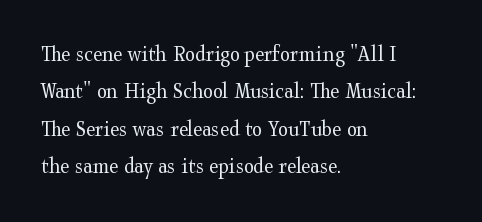
Q: Is the text bold? A: No.
Q: Is the text italic (slanted)? A: No, it is upright.
Q: Is the text underlined? A: No.
Q: How is the paragraph aligned? A: Left-aligned.
Q: Is the spacing between letters normal or unusually wide? A: Normal.
Q: Is the spacing between lines tight, normal or loose? A: Normal.
